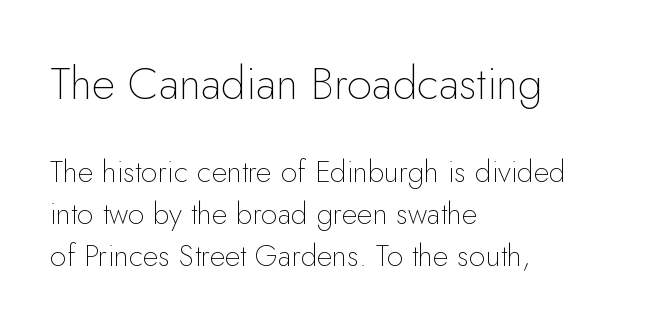
The image shows 45 px thin sans-serif type, upright; set left-aligned, normal line spacing (1.4x), normal letter spacing, not underlined; the first (top) block is 1.5x larger; low stroke contrast and a small x-height.
